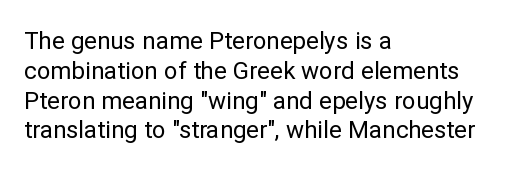
If you drew a line through each stem, it would be perfectly vertical. Tracking value appears to be zero — textbook default spacing. The rag falls on the right side of this text block. The face looks like a standard text weight, possibly lighter. The string is rendered with underlining switched off.
